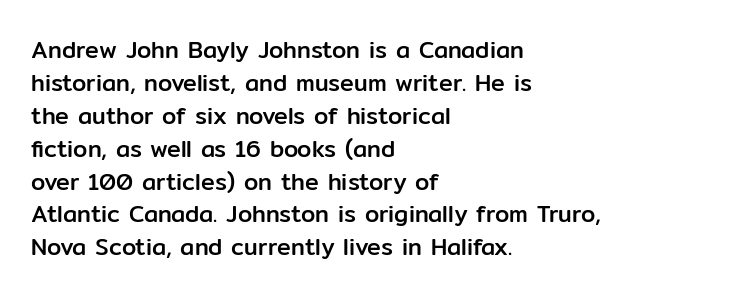
Plain, unruled lines of type. Letter spacing: default. Quick note: interline space is typical. Does the lettering tilt? It doesn't — this is upright. One-word summary of the alignment: left.
